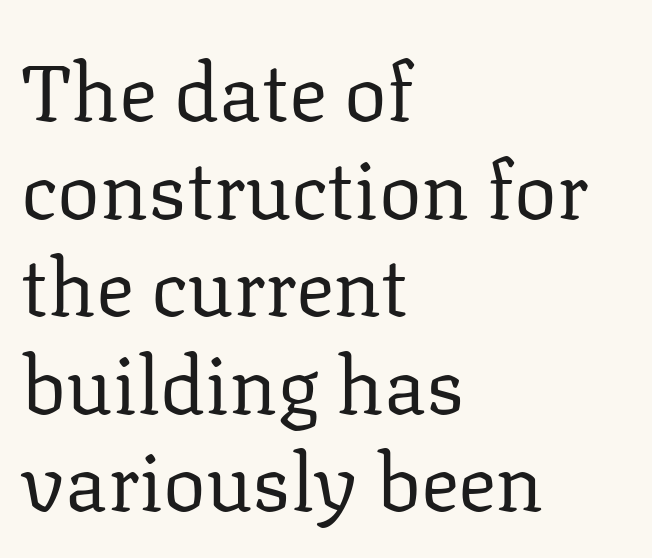
{"serif": "yes", "italic": "no", "bold": "no", "weight": "regular", "width": "normal", "stroke_contrast": "low", "x_height": "medium", "monospaced": "no", "underline": "no", "align": "left", "line_spacing_ratio": 1.22, "letter_spacing": "normal", "letter_spacing_em": 0.0, "glyph_px": 80}
